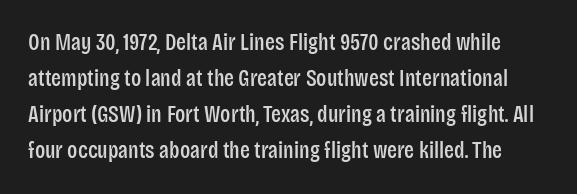
The zone under the glyphs is completely vacant. The rows are spaced the way most documents space them. This is the regular roman posture of the typeface. The letterforms sit shoulder to shoulder at normal distance.
